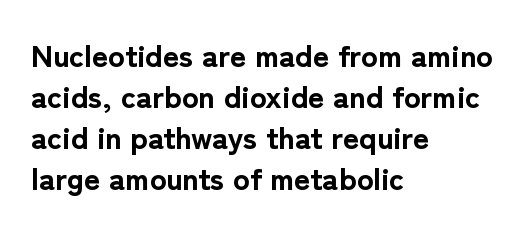
The type family on display is of the sans-serif kind. Plain, unruled lines of type. The rendering anchors every line to the left-hand side. The specimen reads as upright at a glance.
